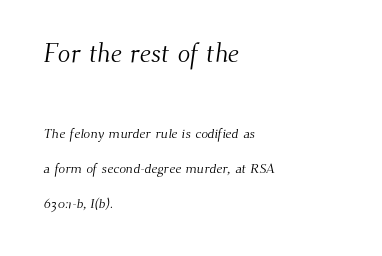
{"bold": "no", "underline": "no", "align": "left", "line_spacing": "loose", "line_spacing_ratio": 2.48, "letter_spacing": "normal", "letter_spacing_em": 0.0, "larger_block": "first", "size_ratio": 1.86, "glyph_px": 26}
